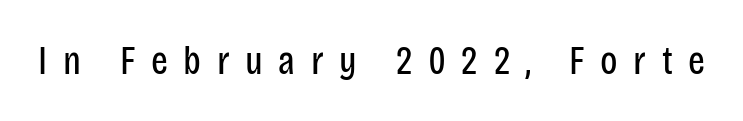
Characters remain perfectly vertical along every line. The type is letterspaced generously, with wide tracking. Observe the absence of serifs on each vertical stroke in this sample. Weight class: somewhere from thin through regular. The gap between lines stays unmarked. Here the designer chose a conventional face with non-uniform glyph widths.
